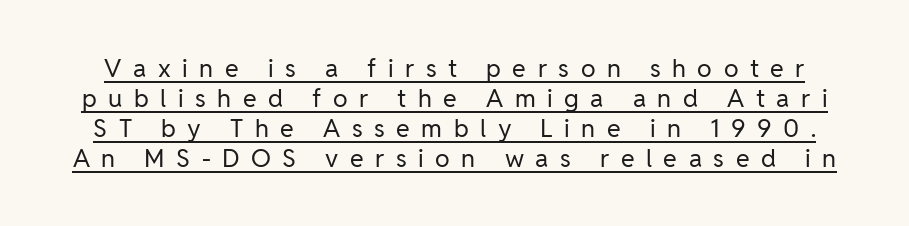
{"italic": "no", "bold": "no", "underline": "yes", "line_spacing_ratio": 1.2, "letter_spacing": "wide", "letter_spacing_em": 0.46, "glyph_px": 25}
